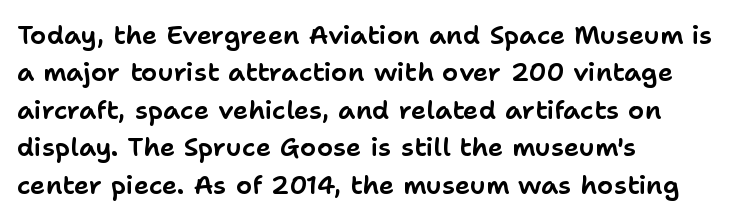
A typesetter would call this zero additional tracking. The string is rendered with underlining switched off. Reading down the block, your eye returns to a fixed left position each line. The lines sit at an ordinary, default distance from one another.
